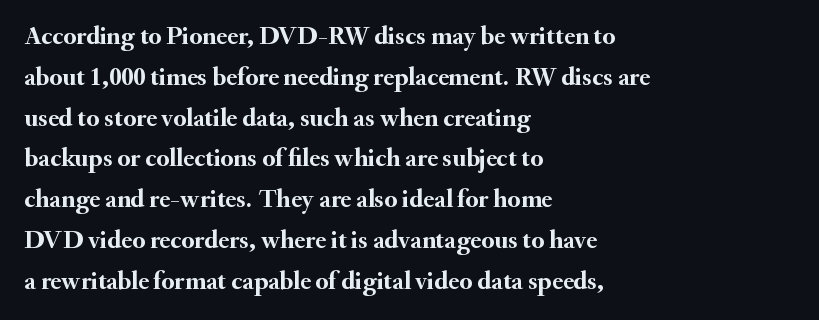
A dark, heavy texture on the line: the type is bold. Characters follow at the spacing the type designer built in. The designer left line spacing at the default. Unmarked baselines from the first word to the last. Posture: vertical.
